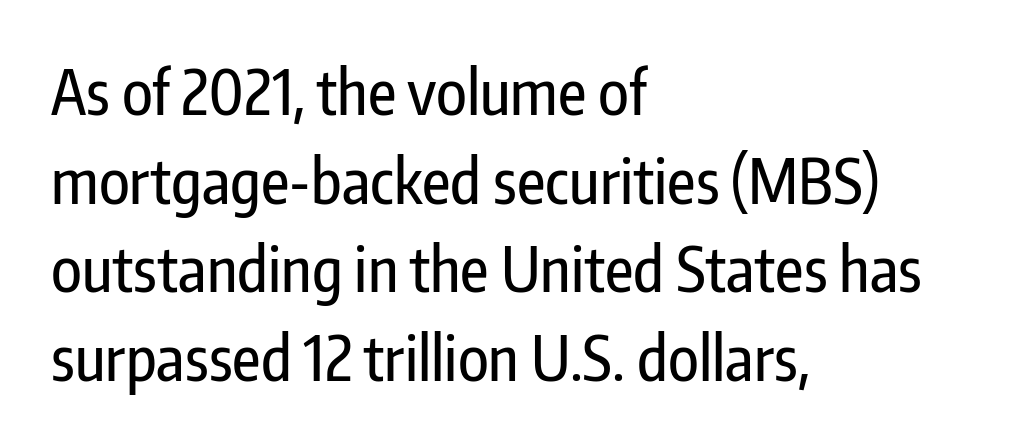
The image shows 62 px condensed sans-serif type, upright; set left-aligned, normal line spacing (1.43x), normal letter spacing, not underlined; low stroke contrast and a medium x-height.
